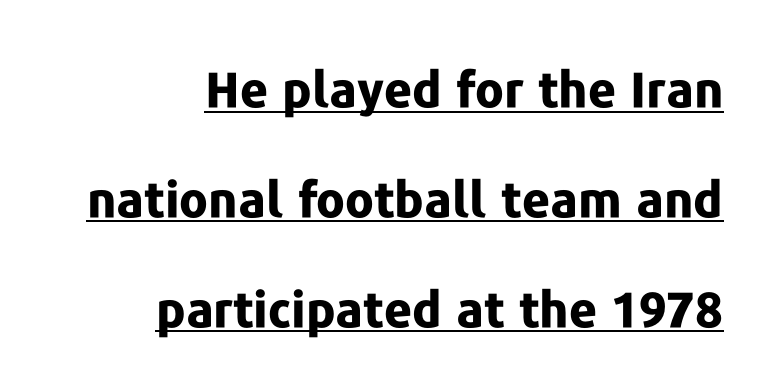
Q: Is the text bold? A: Yes.
Q: Is the text italic (slanted)? A: No, it is upright.
Q: Is the typeface a serif or a sans-serif typeface? A: Sans-serif.
Q: Is the text underlined? A: Yes.
Q: How is the paragraph aligned? A: Right-aligned.
Q: Is the spacing between letters normal or unusually wide? A: Normal.
Q: Is the spacing between lines tight, normal or loose? A: Loose.
Q: Width (condensed, normal, or wide)? A: Normal.
Q: Stroke contrast? A: Low.
Q: x-height? A: Medium.
Q: Monospaced? A: No.
